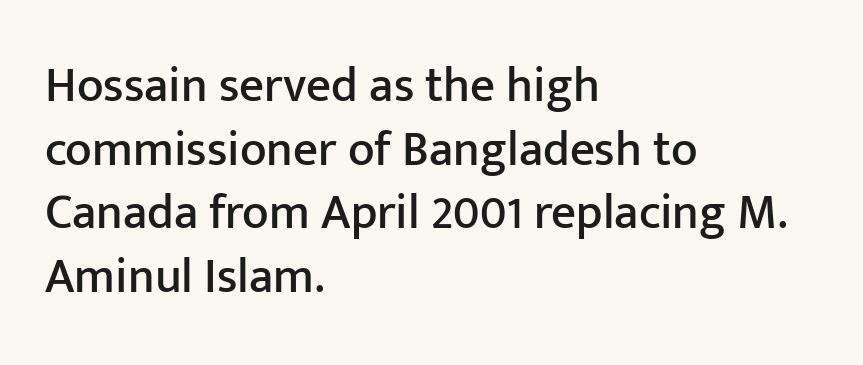
The image shows 49 px sans-serif type, upright; set left-aligned, normal line spacing (1.3x), normal letter spacing, not underlined; low stroke contrast and a medium x-height.
